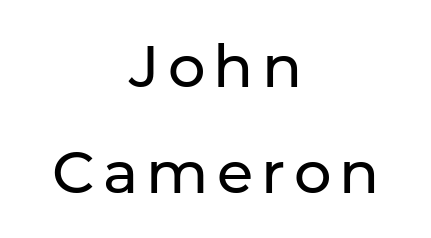
{"serif": "no", "italic": "no", "bold": "no", "weight": "regular", "width": "normal", "stroke_contrast": "low", "x_height": "medium", "monospaced": "no", "underline": "no", "align": "center", "line_spacing_ratio": 1.8, "glyph_px": 59}
